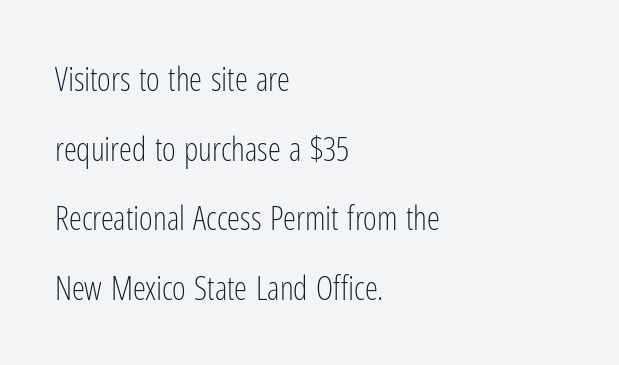
Q: Is the text bold? A: No.
Q: Is the text italic (slanted)? A: No, it is upright.
Q: Is the typeface a serif or a sans-serif typeface? A: Sans-serif.
Q: Is the text underlined? A: No.
Q: How is the paragraph aligned? A: Left-aligned.
Q: Is the spacing between letters normal or unusually wide? A: Normal.
Q: Is the spacing between lines tight, normal or loose? A: Loose.
Q: Width (condensed, normal, or wide)? A: Condensed.
Q: Stroke contrast? A: Low.
Q: x-height? A: Medium.
Q: Monospaced? A: No.
